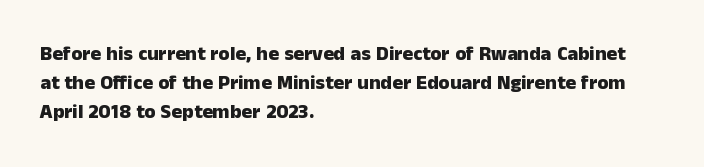
The image shows 20 px bold type, upright; set left-aligned, normal line spacing (1.44x), normal letter spacing, not underlined.
